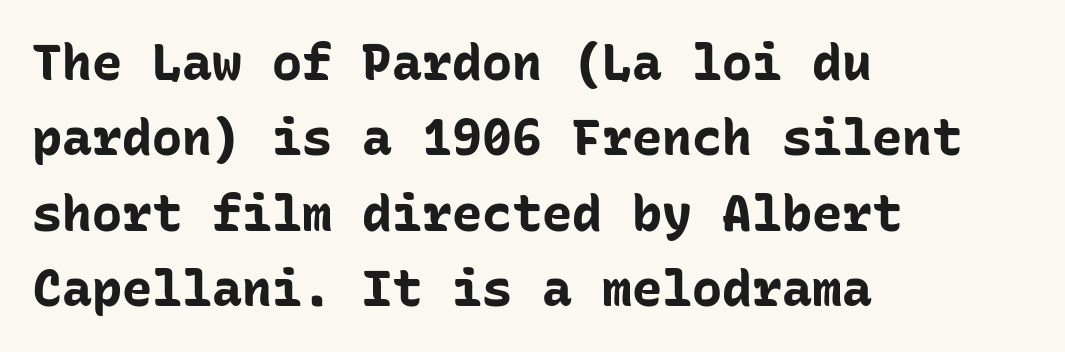
Q: Is the text bold? A: Yes.
Q: Is the text italic (slanted)? A: No, it is upright.
Q: Is the typeface a serif or a sans-serif typeface? A: Sans-serif.
Q: Is the text underlined? A: No.
Q: How is the paragraph aligned? A: Left-aligned.
Q: Is the spacing between letters normal or unusually wide? A: Normal.
Q: Is the spacing between lines tight, normal or loose? A: Normal.
Q: Width (condensed, normal, or wide)? A: Normal.
Q: Stroke contrast? A: Low.
Q: x-height? A: Medium.
Q: Monospaced? A: Yes.
